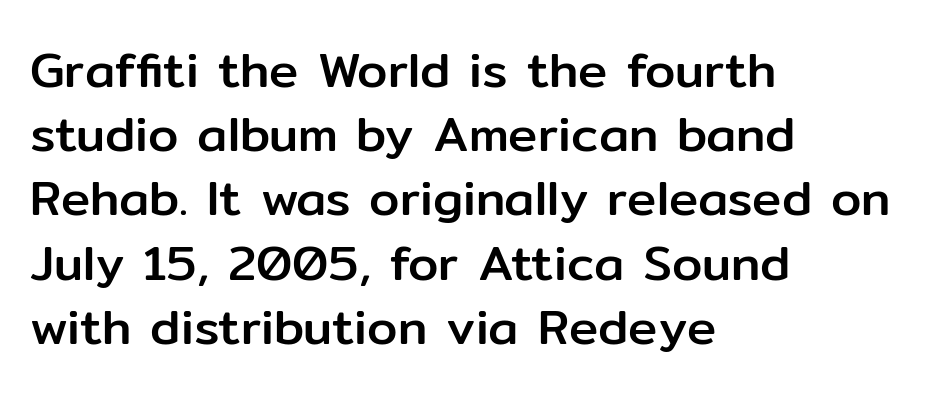
The lines sit at an ordinary, default distance from one another. Reading down the block, your eye returns to a fixed left position each line. Looks like regular typesetting: each glyph gets only the width it needs. Every character sits straight up, as roman type does. Tracking value appears to be zero — textbook default spacing.
